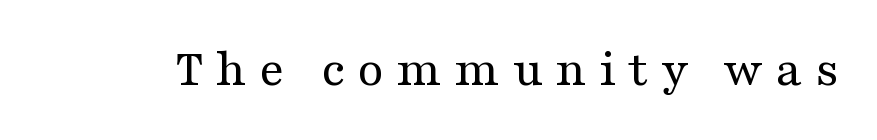
The image shows 53 px regular-weight, wide serif type, upright; set unusually wide letter spacing (+0.23 em), not underlined; medium stroke contrast and a medium x-height.
